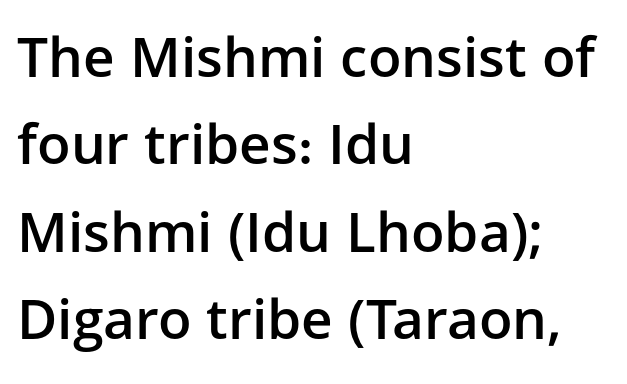
Whoever set this chose a conventional vertical rhythm. Descenders are the only things crossing below the line. The line texture is even and compact thanks to regular tracking. Style check: upright. The glyphs have the mass of a demibold cut, below bold. These lines are composed in type without serifs.
